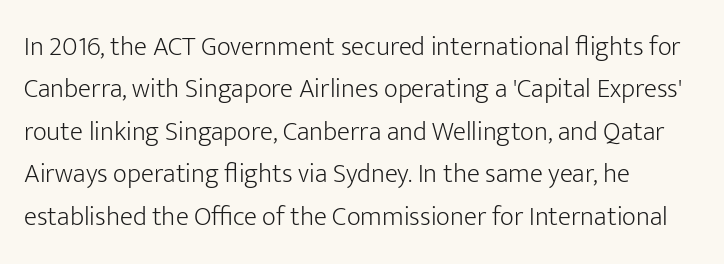
Characters follow at the spacing the type designer built in. Where is the straight margin? On the left. Weight: regular or lighter. Check the space under the baseline: it is left empty. Each new line begins a customary step beneath the previous one.
